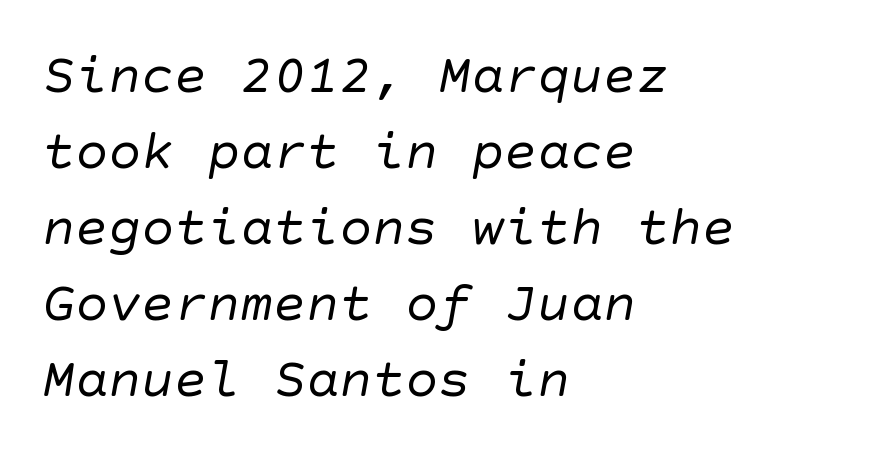
Q: Is the text bold? A: No.
Q: Is the typeface a serif or a sans-serif typeface? A: Sans-serif.
Q: Is the text underlined? A: No.
Q: How is the paragraph aligned? A: Left-aligned.
Q: Is the spacing between letters normal or unusually wide? A: Normal.
Q: Is the spacing between lines tight, normal or loose? A: Normal.
Q: Width (condensed, normal, or wide)? A: Normal.
Q: Stroke contrast? A: Low.
Q: x-height? A: Large.
